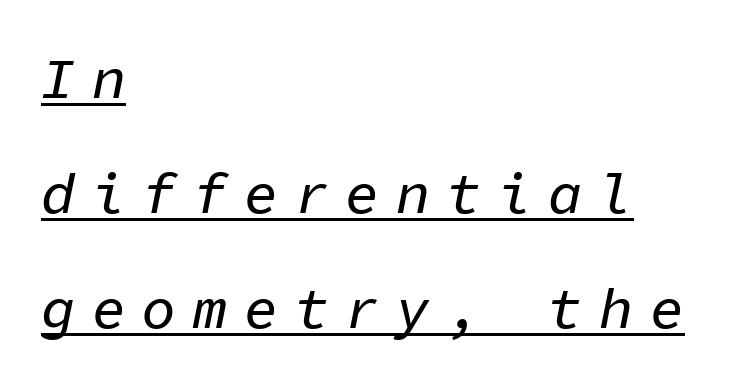
Slant detected: the letters are inclined. These lines have a slow, spaced-out rhythm from letter to letter. The typesetter has applied underlining to the passage shown. Leading is clearly above the norm, producing a sparse column. Leftover space on each line is placed entirely after the last word.
